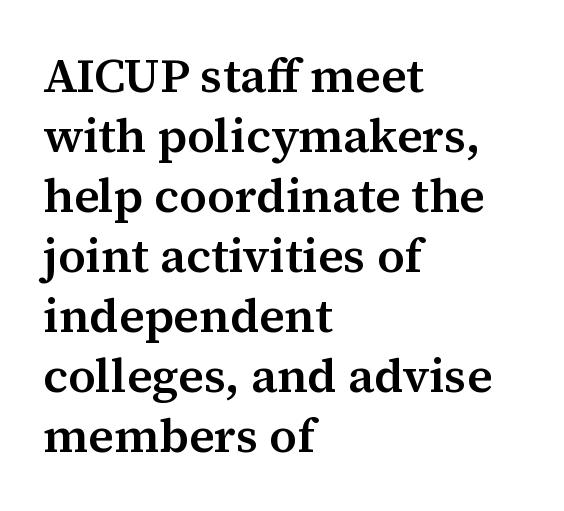
Q: Is the text bold? A: Semi-bold.
Q: Is the text italic (slanted)? A: No, it is upright.
Q: Is the typeface a serif or a sans-serif typeface? A: Serif.
Q: Is the text underlined? A: No.
Q: How is the paragraph aligned? A: Left-aligned.
Q: Is the spacing between letters normal or unusually wide? A: Normal.
Q: Is the spacing between lines tight, normal or loose? A: Normal.
Q: Width (condensed, normal, or wide)? A: Normal.
Q: Stroke contrast? A: Medium.
Q: x-height? A: Medium.
Q: Monospaced? A: No.
